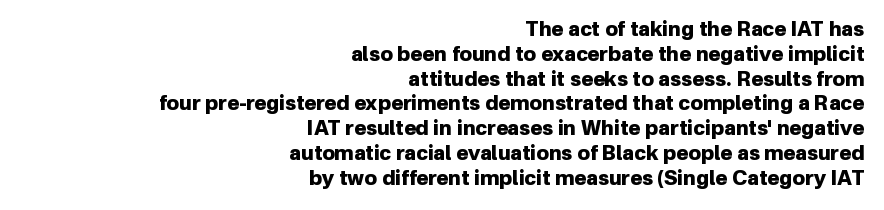
Q: Is the text bold? A: Yes.
Q: Is the text italic (slanted)? A: No, it is upright.
Q: Is the text underlined? A: No.
Q: How is the paragraph aligned? A: Right-aligned.
Q: Is the spacing between letters normal or unusually wide? A: Normal.
